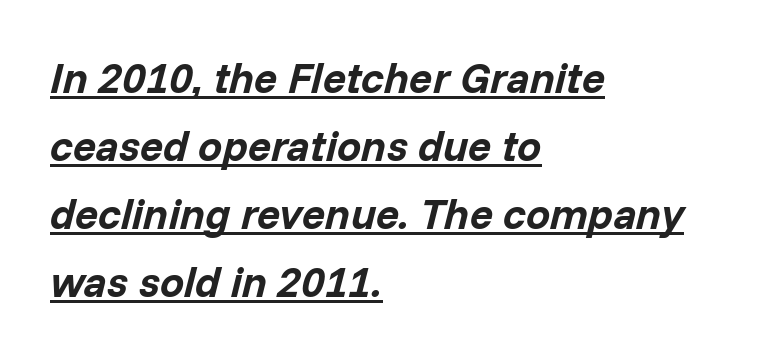
Q: Is the text bold? A: Yes.
Q: Is the text italic (slanted)? A: Yes, it leans right by about 14 degrees.
Q: Is the text underlined? A: Yes.
Q: How is the paragraph aligned? A: Left-aligned.
Q: Is the spacing between letters normal or unusually wide? A: Normal.
Q: Is the spacing between lines tight, normal or loose? A: Normal.
Q: Width (condensed, normal, or wide)? A: Normal.
Q: Stroke contrast? A: Low.
Q: x-height? A: Medium.
Q: Monospaced? A: No.
